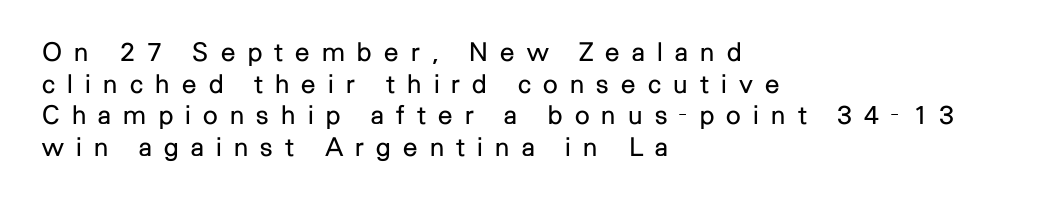
Every stem runs plumb, perpendicular to the baseline. Letters have the restrained weight of plain body copy at most. Compared with typical body copy, the letter spacing here is much looser. The gap between lines stays unmarked. The typesetter chose a ragged-right arrangement here.
